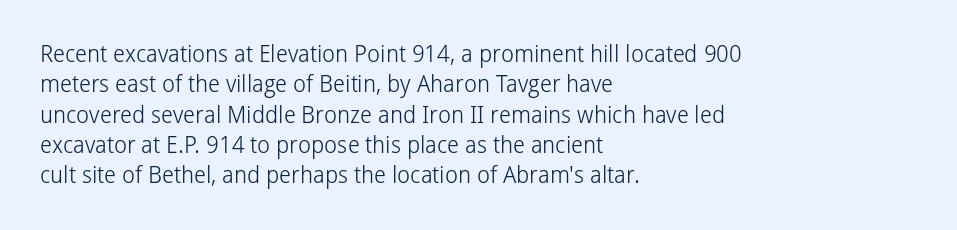
The image shows 23 px text type, upright; set left-aligned, normal line spacing (1.32x), normal letter spacing, not underlined.
